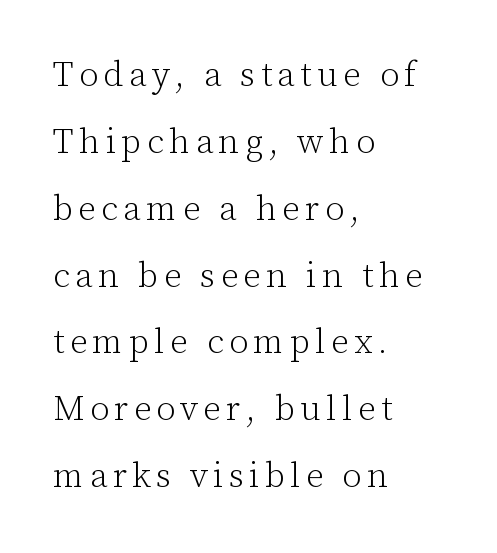
Q: Is the text bold? A: No.
Q: Is the text italic (slanted)? A: No, it is upright.
Q: Is the typeface a serif or a sans-serif typeface? A: Serif.
Q: Is the text underlined? A: No.
Q: How is the paragraph aligned? A: Left-aligned.
Q: Is the spacing between lines tight, normal or loose? A: Loose.
Q: Width (condensed, normal, or wide)? A: Normal.
Q: Stroke contrast? A: Low.
Q: x-height? A: Medium.
Q: Monospaced? A: No.
